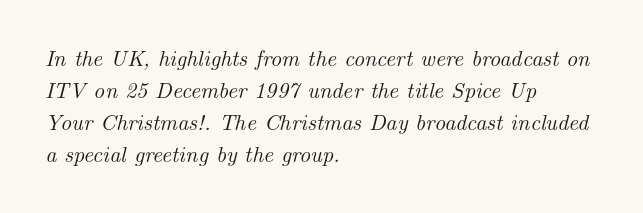
{"italic": "yes", "lean": "right", "slant_degrees": 14, "underline": "no", "align": "left", "line_spacing": "normal", "line_spacing_ratio": 1.45, "letter_spacing": "normal", "letter_spacing_em": 0.0, "glyph_px": 22}
